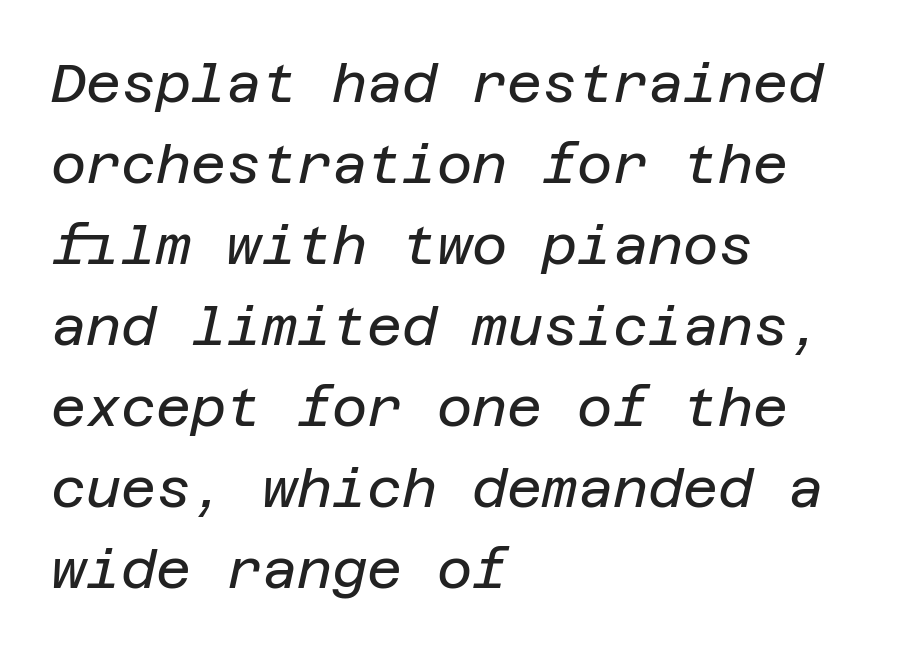
Letters have the restrained weight of plain body copy at most. Characters follow at the spacing the type designer built in. Horizontal alignment here is leftward, the default for most running prose. Has an underline been added? It has not. Honestly, the row spacing looks completely unremarkable.
